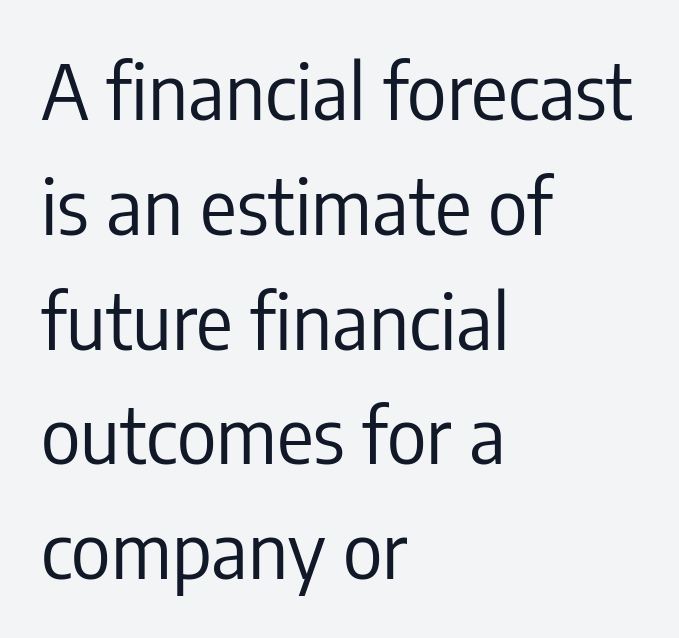
{"serif": "no", "italic": "no", "bold": "no", "weight": "regular", "width": "condensed", "stroke_contrast": "low", "x_height": "medium", "monospaced": "no", "underline": "no", "align": "left", "line_spacing": "normal", "line_spacing_ratio": 1.51, "letter_spacing": "normal", "letter_spacing_em": 0.0, "glyph_px": 76}
